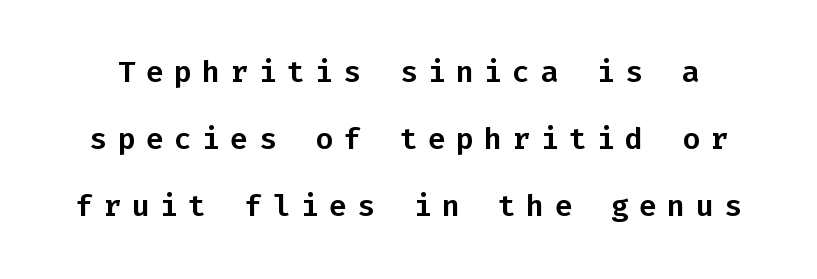
The image shows 30 px sans-serif type, upright, monospaced; set loose line spacing (2.24x), unusually wide letter spacing (+0.34 em), not underlined; low stroke contrast and a medium x-height.
